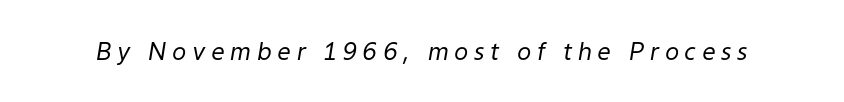
Q: Is the text bold? A: No.
Q: Is the text italic (slanted)? A: Yes, it leans right by about 9 degrees.
Q: Is the text underlined? A: No.
Q: Is the spacing between letters normal or unusually wide? A: Unusually wide.
